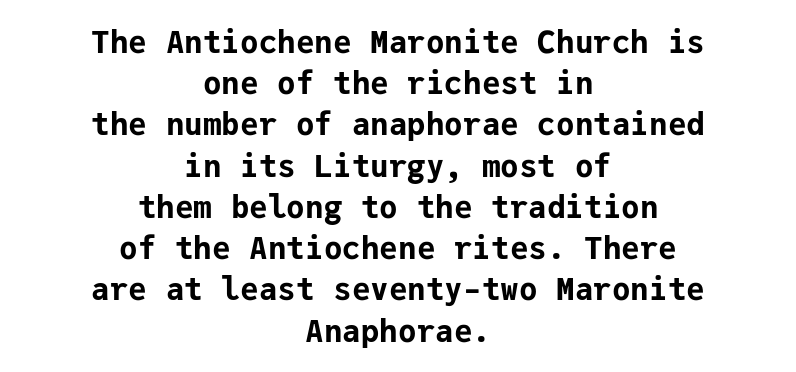
{"serif": "no", "italic": "no", "bold": "yes", "weight": "bold", "width": "normal", "stroke_contrast": "low", "x_height": "medium", "monospaced": "yes", "underline": "no", "align": "center", "line_spacing": "normal", "line_spacing_ratio": 1.33, "letter_spacing": "normal", "letter_spacing_em": 0.0, "glyph_px": 31}
